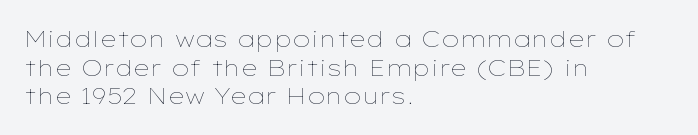
Q: Is the text bold? A: No.
Q: Is the text italic (slanted)? A: No, it is upright.
Q: Is the text underlined? A: No.
Q: How is the paragraph aligned? A: Left-aligned.
Q: Is the spacing between letters normal or unusually wide? A: Normal.
Q: Is the spacing between lines tight, normal or loose? A: Normal.
